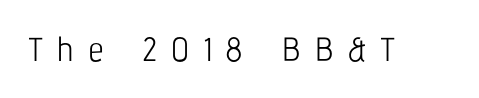
This is roman type, the default non-slanted kind. Caption: expanded tracking, letters set apart. Regarding serifs, this sample does without them. Spacing verdict: proportional, widths tailored to each character. Just letters on the line, the space beneath them empty.
